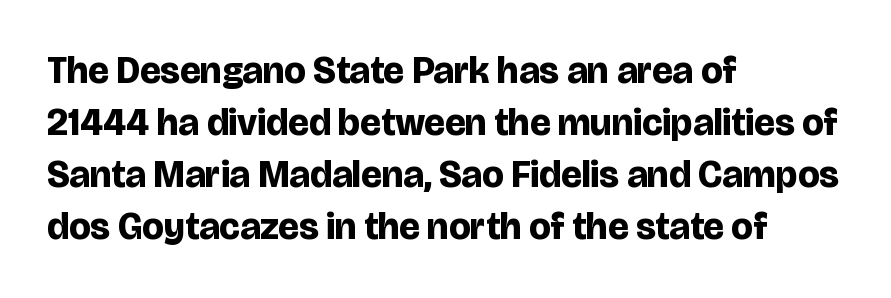
Check the space under the baseline: it is left empty. Weight check: bold — yes, fully. Honestly, the letter spacing is just normal — you wouldn't notice it. Looks like regular typesetting: each glyph gets only the width it needs. Short and long lines alike share a common starting point at left.
